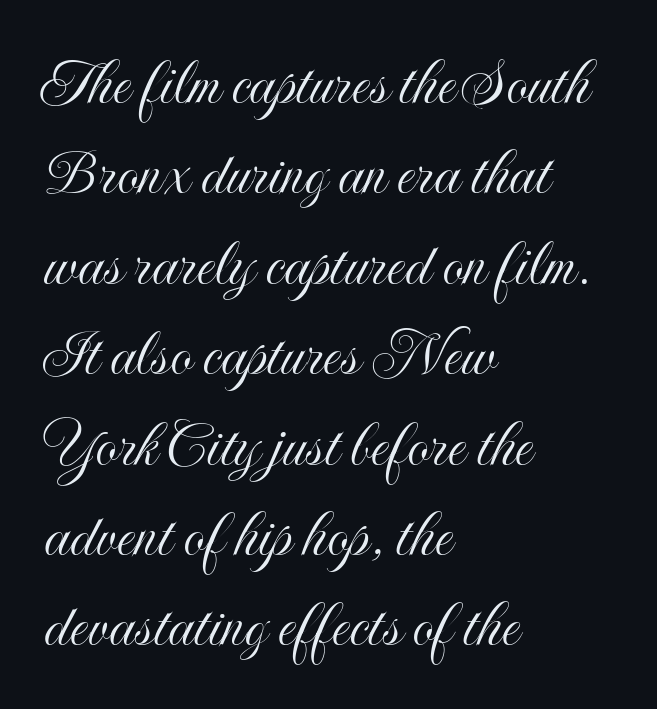
The image shows 69 px condensed type; set left-aligned, normal line spacing (1.31x), normal letter spacing, not underlined; a small x-height.
